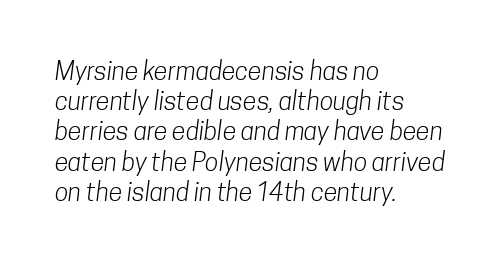
The image shows 25 px text type; set left-aligned, line spacing 1.21x, normal letter spacing, not underlined.
